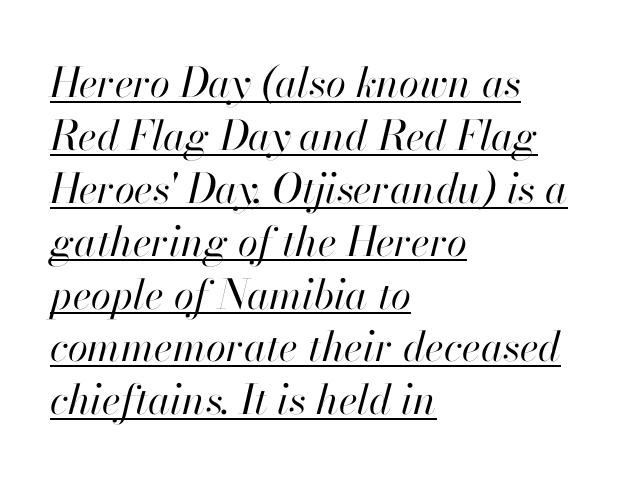
Q: Is the text bold? A: No.
Q: Is the text italic (slanted)? A: Yes, it leans right by about 13 degrees.
Q: Is the text underlined? A: Yes.
Q: How is the paragraph aligned? A: Left-aligned.
Q: Is the spacing between letters normal or unusually wide? A: Normal.
Q: Is the spacing between lines tight, normal or loose? A: Normal.
Q: Width (condensed, normal, or wide)? A: Normal.
Q: Stroke contrast? A: High.
Q: x-height? A: Small.
Q: Monospaced? A: No.
